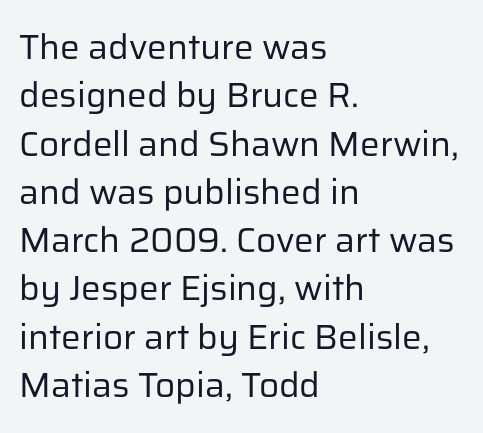
Q: Is the text bold? A: No.
Q: Is the text italic (slanted)? A: No, it is upright.
Q: Is the typeface a serif or a sans-serif typeface? A: Sans-serif.
Q: Is the text underlined? A: No.
Q: How is the paragraph aligned? A: Left-aligned.
Q: Is the spacing between letters normal or unusually wide? A: Normal.
Q: Is the spacing between lines tight, normal or loose? A: Normal.
Q: Width (condensed, normal, or wide)? A: Normal.
Q: Stroke contrast? A: Low.
Q: x-height? A: Medium.
Q: Monospaced? A: No.
